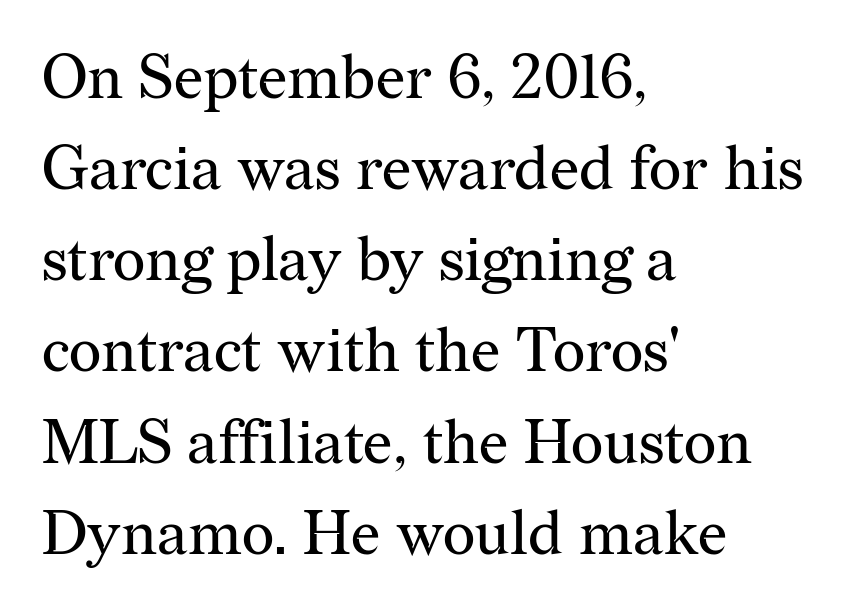
The image shows 62 px regular-weight serif type, upright; set left-aligned, normal line spacing (1.47x), normal letter spacing, not underlined; medium stroke contrast and a medium x-height.
